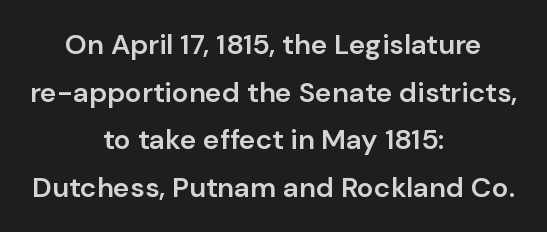
{"serif": "no", "italic": "no", "bold": "semi", "weight": "semibold", "width": "normal", "stroke_contrast": "low", "x_height": "medium", "monospaced": "no", "underline": "no", "align": "center", "line_spacing": "normal", "line_spacing_ratio": 1.7, "letter_spacing": "normal", "letter_spacing_em": 0.0, "glyph_px": 28}
